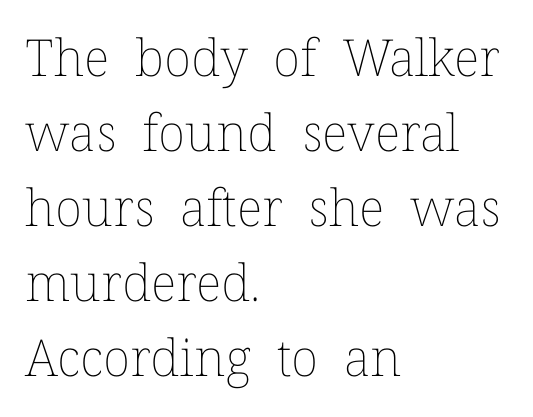
Q: Is the text bold? A: No.
Q: Is the text italic (slanted)? A: No, it is upright.
Q: Is the text underlined? A: No.
Q: How is the paragraph aligned? A: Left-aligned.
Q: Is the spacing between letters normal or unusually wide? A: Normal.
Q: Is the spacing between lines tight, normal or loose? A: Normal.
Q: Width (condensed, normal, or wide)? A: Normal.
Q: Stroke contrast? A: Low.
Q: x-height? A: Medium.
Q: Monospaced? A: No.
